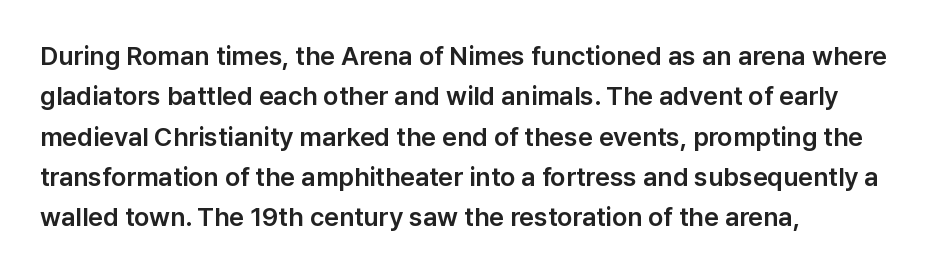
Q: Is the text italic (slanted)? A: No, it is upright.
Q: Is the text underlined? A: No.
Q: How is the paragraph aligned? A: Left-aligned.
Q: Is the spacing between letters normal or unusually wide? A: Normal.
Q: Is the spacing between lines tight, normal or loose? A: Normal.
